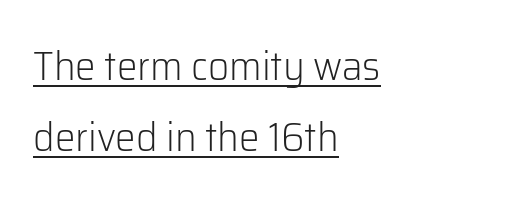
{"serif": "no", "italic": "no", "bold": "no", "weight": "light", "width": "normal", "stroke_contrast": "low", "x_height": "medium", "monospaced": "no", "underline": "yes", "align": "left", "line_spacing_ratio": 1.72, "letter_spacing": "normal", "letter_spacing_em": 0.0, "glyph_px": 41}
